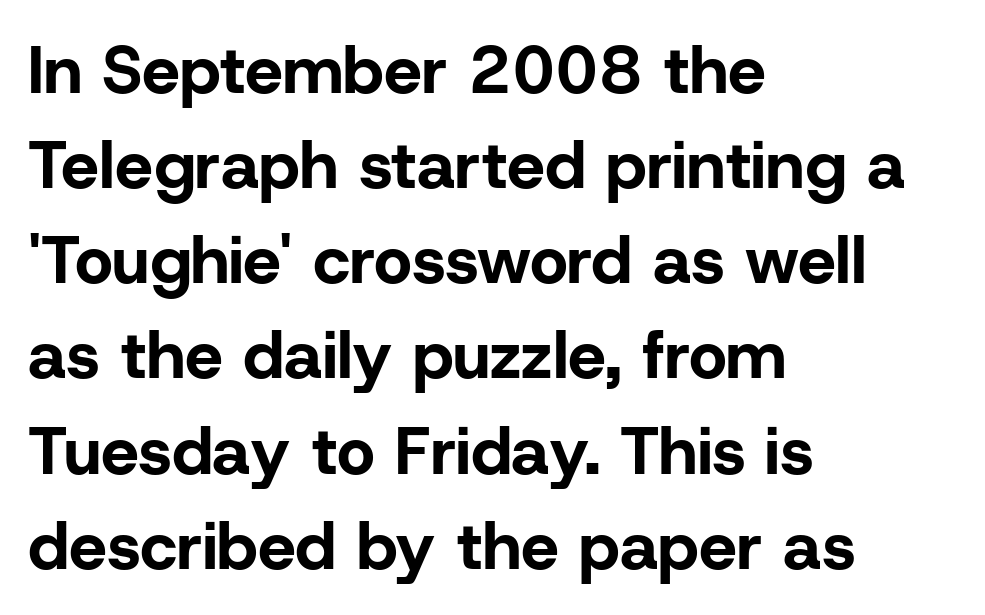
The image shows 67 px bold sans-serif type, upright; set left-aligned, normal line spacing (1.42x), normal letter spacing, not underlined; low stroke contrast and a medium x-height.
